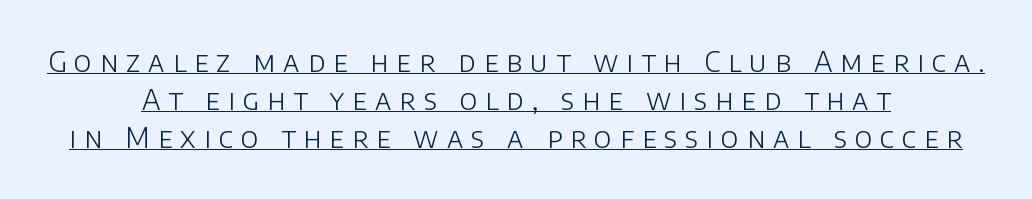
Q: Is the text bold? A: No.
Q: Is the text italic (slanted)? A: No, it is upright.
Q: Is the typeface a serif or a sans-serif typeface? A: Sans-serif.
Q: Is the text underlined? A: Yes.
Q: How is the paragraph aligned? A: Centered.
Q: Is the spacing between letters normal or unusually wide? A: Unusually wide.
Q: Is the spacing between lines tight, normal or loose? A: Normal.
Q: Width (condensed, normal, or wide)? A: Normal.
Q: Stroke contrast? A: Low.
Q: x-height? A: Large.
Q: Monospaced? A: No.
